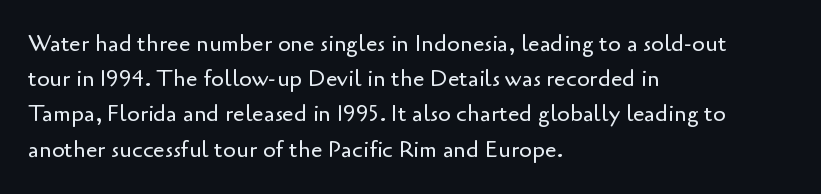
A typesetter would call this leading conventional body-copy spacing. Casual observation: everything's shoved over to the left. Counters stay open thanks to moderate or lighter strokes. The lettering stays uniformly vertical, giving the passage a roman look. No extra tracking has been applied to these lines. The gap between lines stays unmarked.
